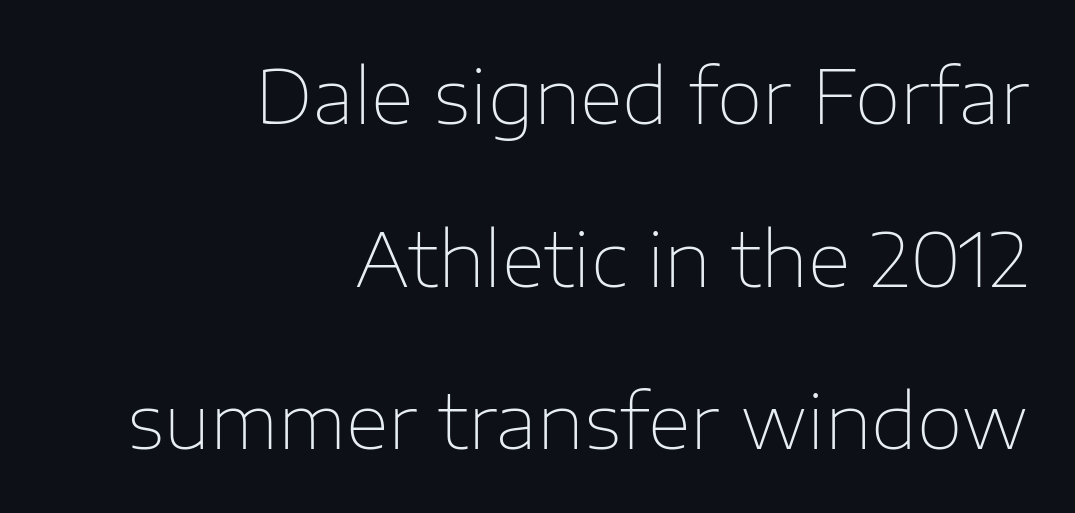
{"serif": "no", "italic": "no", "bold": "no", "weight": "thin", "width": "normal", "stroke_contrast": "low", "x_height": "medium", "monospaced": "no", "underline": "no", "align": "right", "line_spacing": "loose", "line_spacing_ratio": 2.17, "letter_spacing": "normal", "letter_spacing_em": 0.0, "glyph_px": 75}
